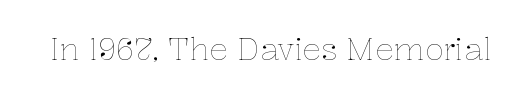
The image shows 31 px thin type, upright; set normal letter spacing, not underlined; low stroke contrast and a medium x-height.
